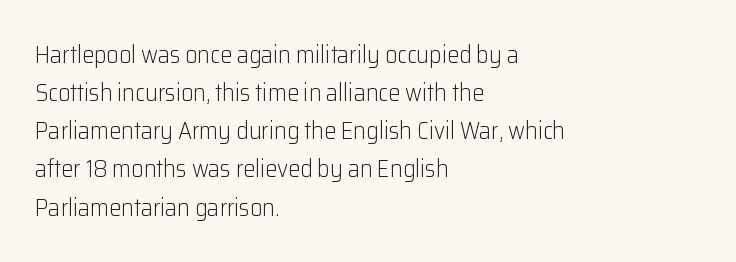
Is there much room between lines? A standard amount, neither cramped nor airy. A roman cut, with each character standing at attention. How are the letters spaced? Ordinarily, with no added tracking. This rendering features lettering with no underline. The paragraph shown leans on its left margin. The weight tops out at a normal text grade.
